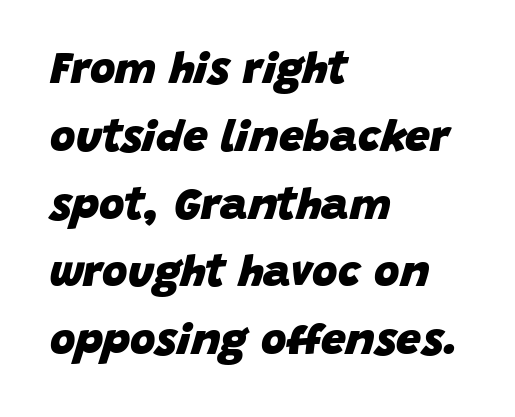
Q: Is the text bold? A: Yes.
Q: Is the text italic (slanted)? A: Yes, it leans right by about 15 degrees.
Q: Is the text underlined? A: No.
Q: How is the paragraph aligned? A: Left-aligned.
Q: Is the spacing between letters normal or unusually wide? A: Normal.
Q: Is the spacing between lines tight, normal or loose? A: Normal.
Q: Width (condensed, normal, or wide)? A: Normal.
Q: Stroke contrast? A: Low.
Q: x-height? A: Large.
Q: Monospaced? A: No.
